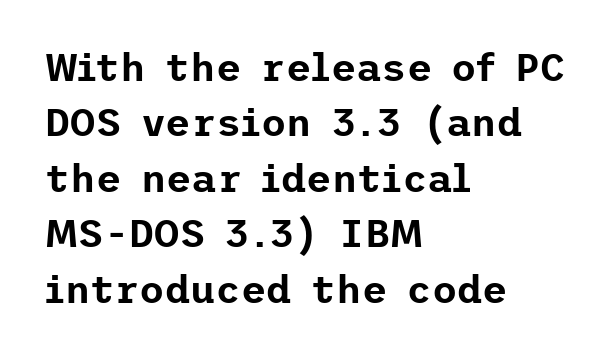
{"serif": "no", "italic": "no", "width": "normal", "stroke_contrast": "low", "x_height": "medium", "underline": "no", "align": "left", "line_spacing": "normal", "line_spacing_ratio": 1.42, "letter_spacing": "normal", "letter_spacing_em": 0.0, "glyph_px": 39}
